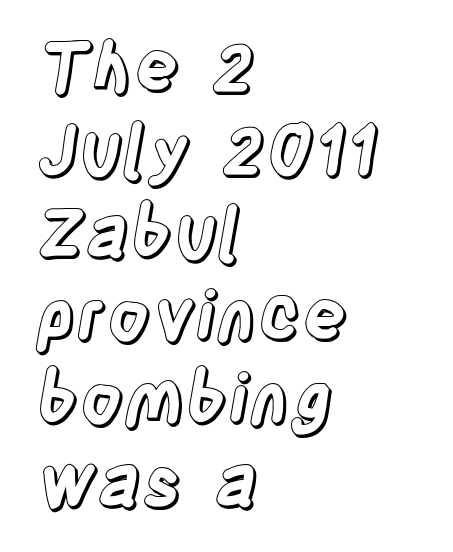
{"width": "condensed", "x_height": "large", "monospaced": "no", "underline": "no", "align": "left", "line_spacing_ratio": 1.22, "letter_spacing": "normal", "letter_spacing_em": 0.0, "glyph_px": 68}
